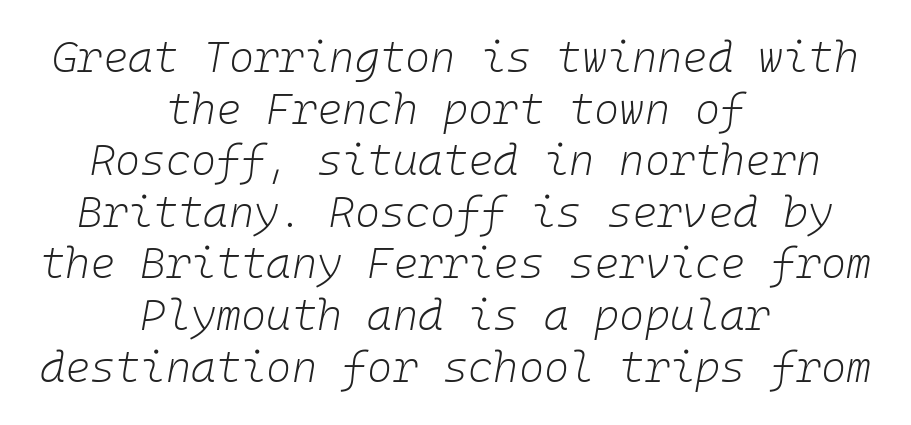
{"italic": "yes", "lean": "right", "slant_degrees": 10, "bold": "no", "weight": "light", "width": "normal", "stroke_contrast": "low", "x_height": "medium", "monospaced": "yes", "underline": "no", "align": "center", "line_spacing_ratio": 1.2, "letter_spacing": "normal", "letter_spacing_em": 0.0, "glyph_px": 43}
